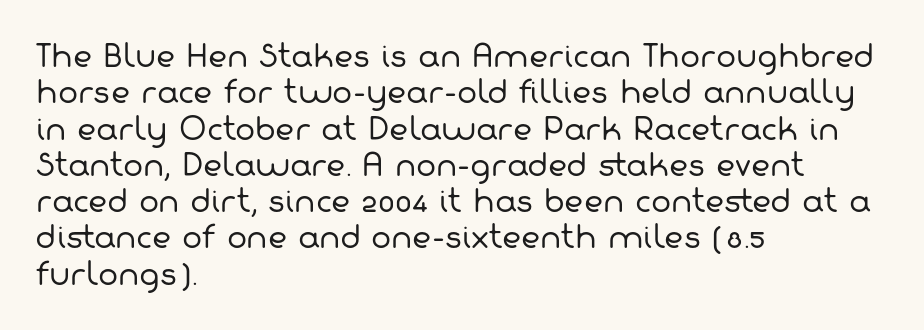
{"serif": "no", "bold": "no", "weight": "regular", "width": "normal", "stroke_contrast": "low", "x_height": "medium", "monospaced": "no", "underline": "no", "align": "left", "line_spacing_ratio": 1.21, "letter_spacing": "normal", "letter_spacing_em": 0.0, "glyph_px": 30}
